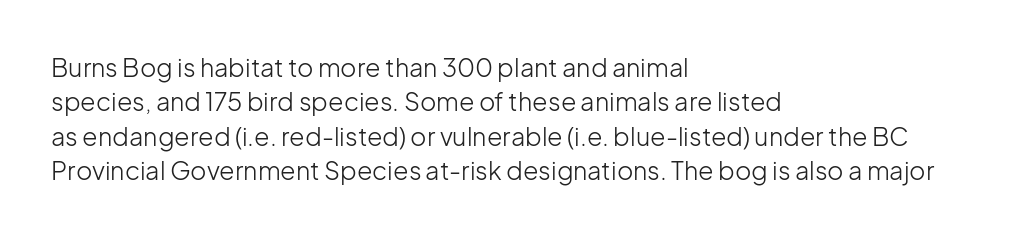
{"italic": "no", "bold": "no", "underline": "no", "align": "left", "line_spacing": "normal", "line_spacing_ratio": 1.38, "letter_spacing": "normal", "letter_spacing_em": 0.0, "glyph_px": 25}
